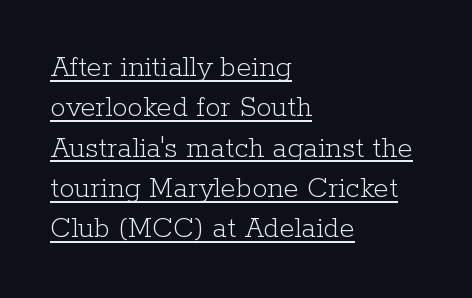
Q: Is the text bold? A: No.
Q: Is the text italic (slanted)? A: No, it is upright.
Q: Is the typeface a serif or a sans-serif typeface? A: Serif.
Q: Is the text underlined? A: Yes.
Q: How is the paragraph aligned? A: Left-aligned.
Q: Is the spacing between letters normal or unusually wide? A: Normal.
Q: Is the spacing between lines tight, normal or loose? A: Normal.
Q: Width (condensed, normal, or wide)? A: Normal.
Q: Stroke contrast? A: Low.
Q: x-height? A: Medium.
Q: Monospaced? A: No.
